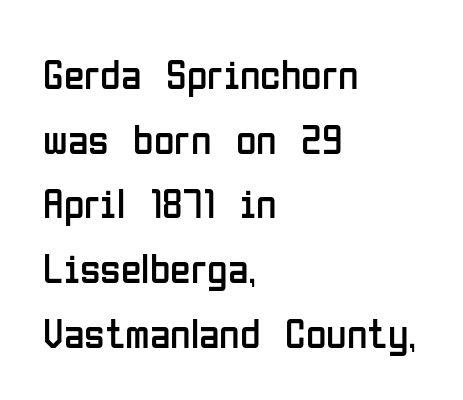
The image shows 42 px regular-weight, condensed sans-serif type, upright; set left-aligned, normal line spacing (1.54x), normal letter spacing, not underlined; low stroke contrast and a medium x-height.
